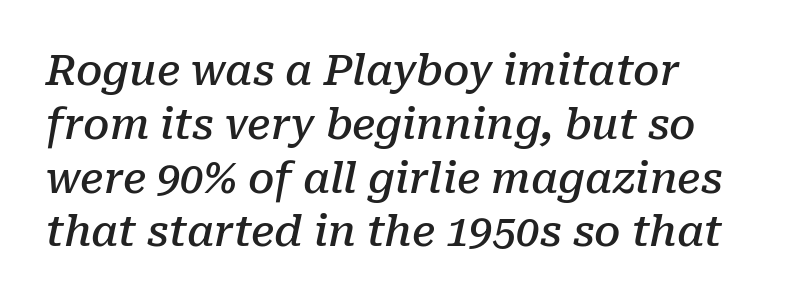
This block has exactly the height ordinary leading produces. The face used here is a semibold: visibly heavier than regular, lighter than bold. Beneath every word, the page is bare. Serif or sans? Serif — the stroke terminals have little feet. The rendering uses natural spacing where letterforms have individual widths. The line texture is even and compact thanks to regular tracking.
